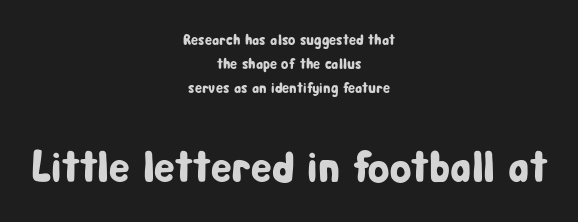
Q: Is the text italic (slanted)? A: No, it is upright.
Q: Is the typeface a serif or a sans-serif typeface? A: Sans-serif.
Q: Is the text underlined? A: No.
Q: How is the paragraph aligned? A: Centered.
Q: Is the spacing between letters normal or unusually wide? A: Normal.
Q: Is the spacing between lines tight, normal or loose? A: Normal.
Q: Which block of text is set in a larger size, the first (top) or the second (bottom)? A: The second (bottom) one.
Q: Width (condensed, normal, or wide)? A: Condensed.
Q: Stroke contrast? A: Low.
Q: x-height? A: Medium.
Q: Monospaced? A: No.
